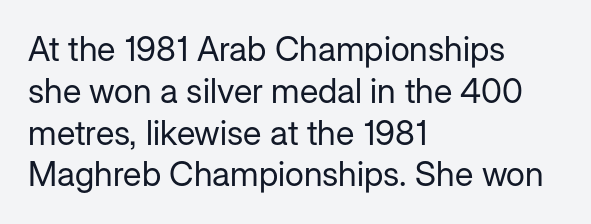
The image shows 34 px regular-weight sans-serif type, upright; set left-aligned, line spacing 1.23x, normal letter spacing, not underlined; low stroke contrast and a medium x-height.
